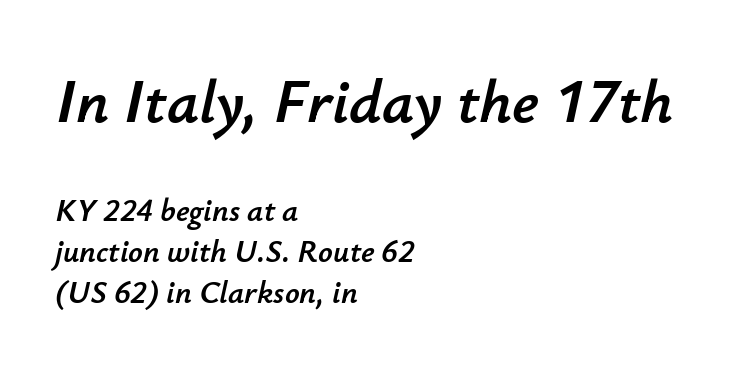
The paragraph has a hard left edge and a soft right edge. Large over small — that's the arrangement of the two blocks here. Compared with ordinary roman type, these characters are visibly tilted. These lines sit exactly where default settings would place them. You could not count columns in this text — the font is proportionally spaced. Short note: letters normally spaced.
